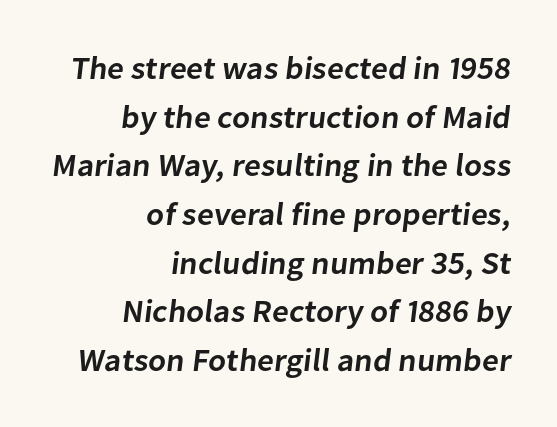
The image shows 32 px semibold sans-serif type; set right-aligned, normal line spacing (1.52x), normal letter spacing, not underlined; low stroke contrast and a medium x-height.
